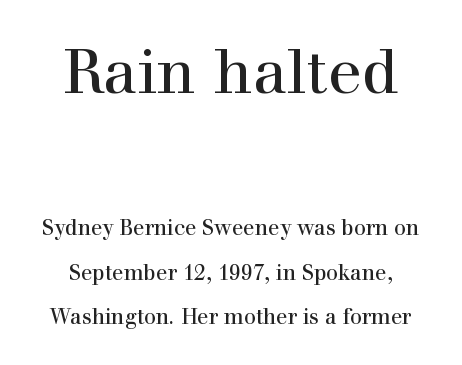
Letters rest on an invisible, unmarked baseline. The lettering stays uniformly vertical, giving the passage a roman look. The face used here appears at its bigger size in the upper chunk. This sample trades compactness for vertical openness between lines.
